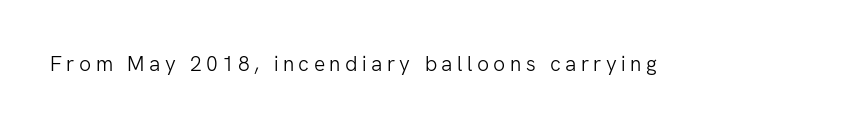
Stroke thickness stays within the range of a standard reading face or lighter. Quick note: underline off. In terms of posture, this sample is upright. In terms of letterspacing, this is a distinctly airy, spread setting.
